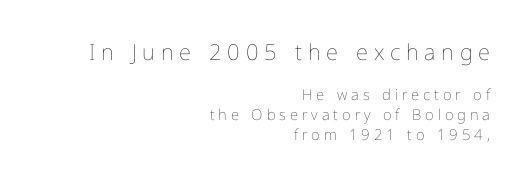
Honestly, the row spacing looks completely unremarkable. A student would notice the top passage is typeset larger than what follows. These lines have a slow, spaced-out rhythm from letter to letter. The letters stand straight up with perfectly vertical stems. No heavy texture on the line: the type isn't bold. The rendering anchors every line to the right-hand side.
